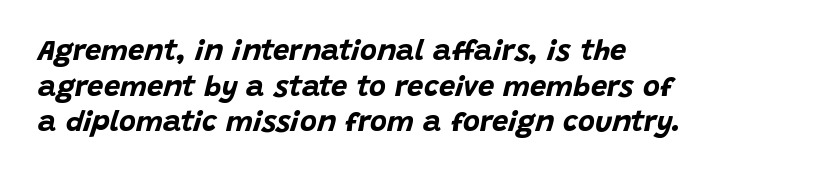
A typesetter would call this proportional, since set widths differ per character. Its strokes are broad and dark, the hallmark of bold type. Here the glyphs are tracked normally, forming tight word shapes. A bare baseline throughout the passage.
